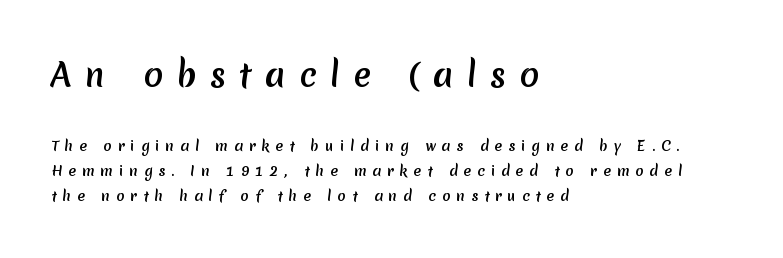
The image shows 32 px sans-serif type; set left-aligned, line spacing 1.81x, unusually wide letter spacing (+0.42 em), not underlined; the first (top) block is 2.29x larger; medium stroke contrast and a medium x-height.
